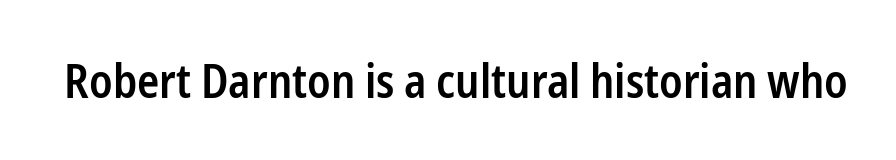
The image shows 46 px semibold, condensed sans-serif type, upright; set normal letter spacing, not underlined; low stroke contrast and a medium x-height.
